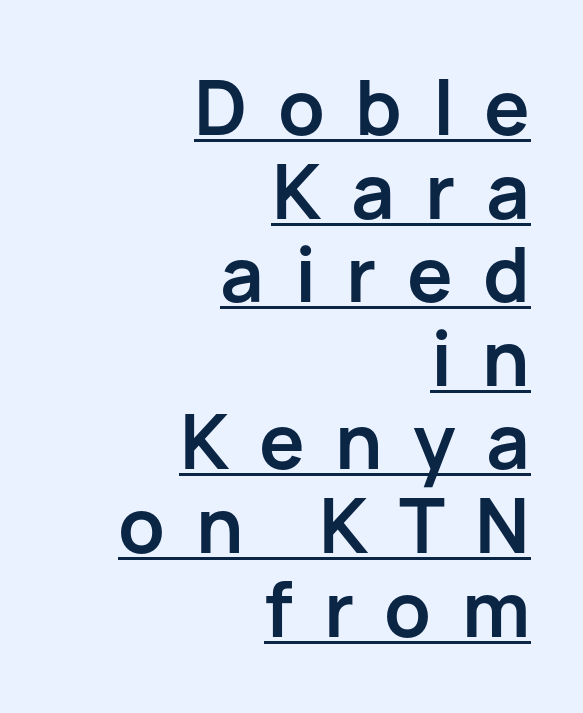
The image shows 76 px semibold sans-serif type, upright; set right-aligned, tight line spacing (1.1x), unusually wide letter spacing (+0.4 em), underlined; low stroke contrast and a medium x-height.
